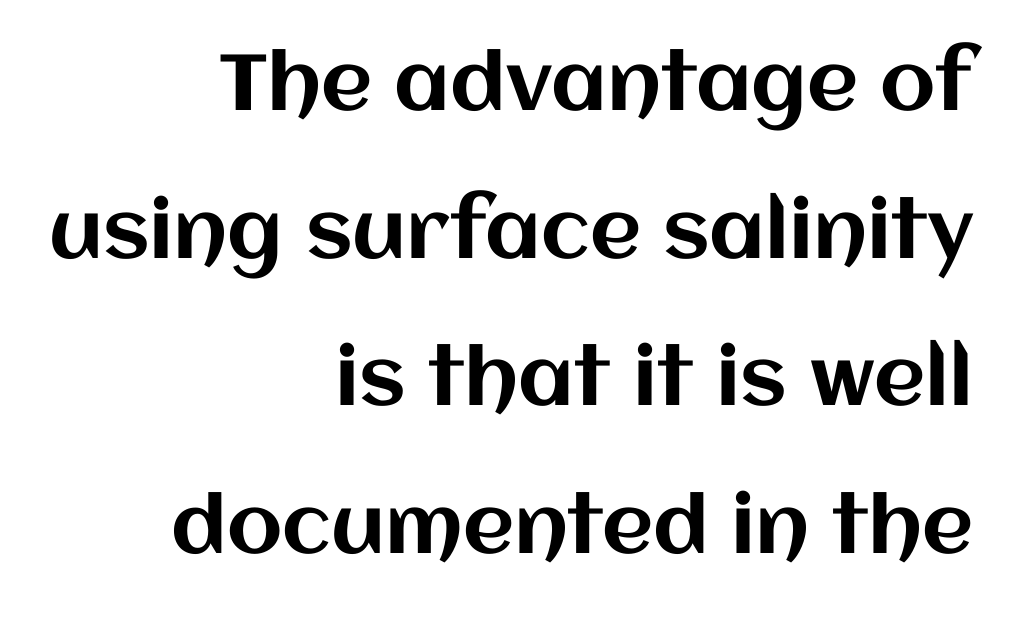
The axis of the letterforms is exactly vertical. You could not count columns in this text — the font is proportionally spaced. The gaps between neighbouring characters are ordinary and unremarkable. Check under the words: just untouched page.
